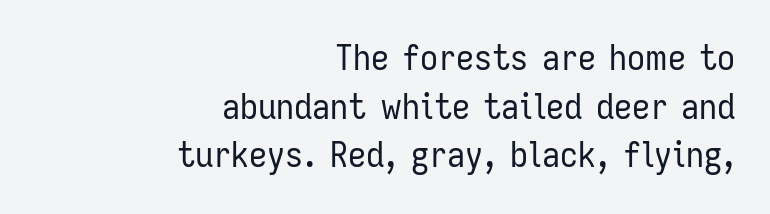
The image shows 36 px regular-weight, condensed sans-serif type, upright; set right-aligned, normal line spacing (1.35x), normal letter spacing, not underlined; low stroke contrast and a medium x-height.
